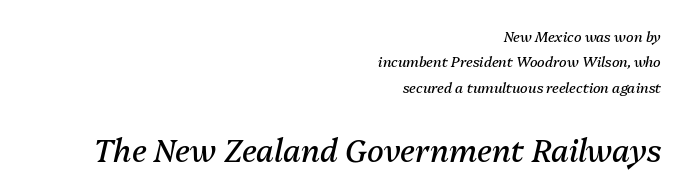
{"italic": "yes", "lean": "right", "slant_degrees": 13, "bold": "no", "weight": "regular", "width": "normal", "stroke_contrast": "medium", "x_height": "medium", "monospaced": "no", "underline": "no", "align": "right", "line_spacing_ratio": 1.81, "letter_spacing": "normal", "letter_spacing_em": 0.0, "larger_block": "second", "size_ratio": 2.21, "glyph_px": 31}
